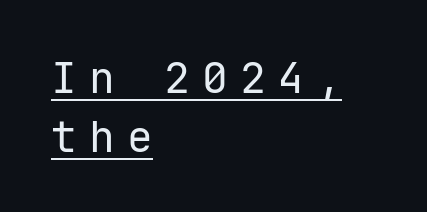
Q: Is the text bold? A: No.
Q: Is the text italic (slanted)? A: No, it is upright.
Q: Is the typeface a serif or a sans-serif typeface? A: Sans-serif.
Q: Is the text underlined? A: Yes.
Q: How is the paragraph aligned? A: Left-aligned.
Q: Is the spacing between letters normal or unusually wide? A: Unusually wide.
Q: Is the spacing between lines tight, normal or loose? A: Normal.
Q: Width (condensed, normal, or wide)? A: Normal.
Q: Stroke contrast? A: Low.
Q: x-height? A: Medium.
